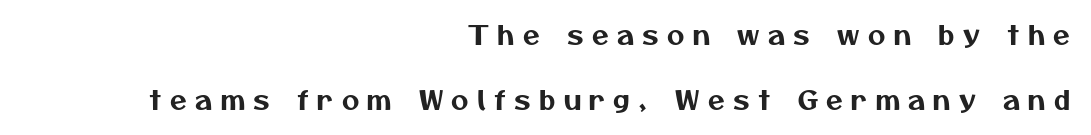
Q: Is the text underlined? A: No.
Q: How is the paragraph aligned? A: Right-aligned.
Q: Is the spacing between letters normal or unusually wide? A: Unusually wide.
Q: Is the spacing between lines tight, normal or loose? A: Loose.
